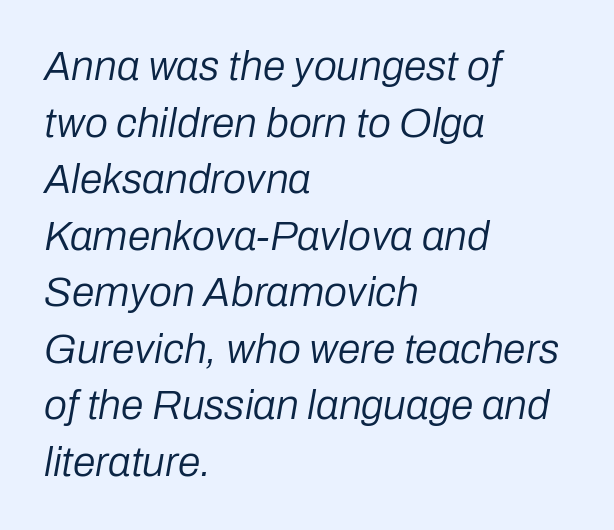
Q: Is the text bold? A: No.
Q: Is the text italic (slanted)? A: Yes, it leans right by about 10 degrees.
Q: Is the text underlined? A: No.
Q: How is the paragraph aligned? A: Left-aligned.
Q: Is the spacing between letters normal or unusually wide? A: Normal.
Q: Is the spacing between lines tight, normal or loose? A: Normal.
Q: Width (condensed, normal, or wide)? A: Normal.
Q: Stroke contrast? A: Low.
Q: x-height? A: Medium.
Q: Monospaced? A: No.
